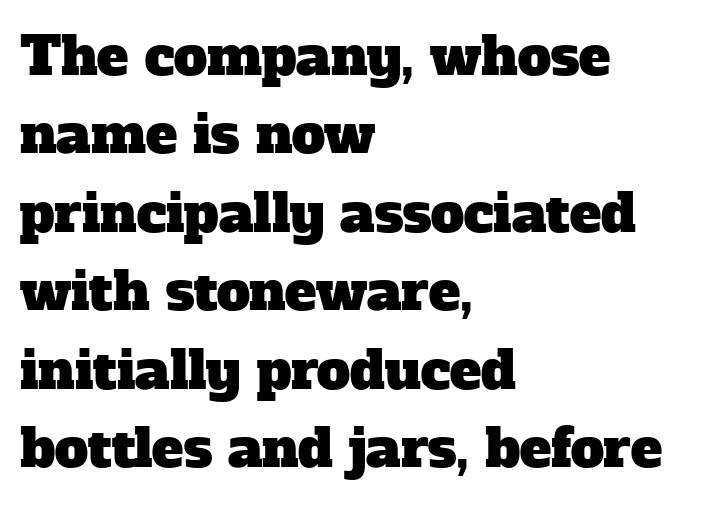
Type style note: has serifs. Underline: absent. These lines keep a tight, regular rhythm from letter to letter. The rendering uses a moderate line-height, typical for paragraphs. The passage shown is typed in a proportional face where columns would drift.
